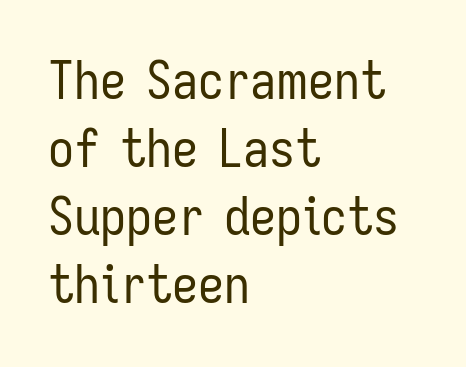
Q: Is the text bold? A: No.
Q: Is the text italic (slanted)? A: No, it is upright.
Q: Is the typeface a serif or a sans-serif typeface? A: Sans-serif.
Q: Is the text underlined? A: No.
Q: How is the paragraph aligned? A: Left-aligned.
Q: Is the spacing between letters normal or unusually wide? A: Normal.
Q: Is the spacing between lines tight, normal or loose? A: Normal.
Q: Width (condensed, normal, or wide)? A: Condensed.
Q: Stroke contrast? A: Low.
Q: x-height? A: Medium.
Q: Monospaced? A: No.
